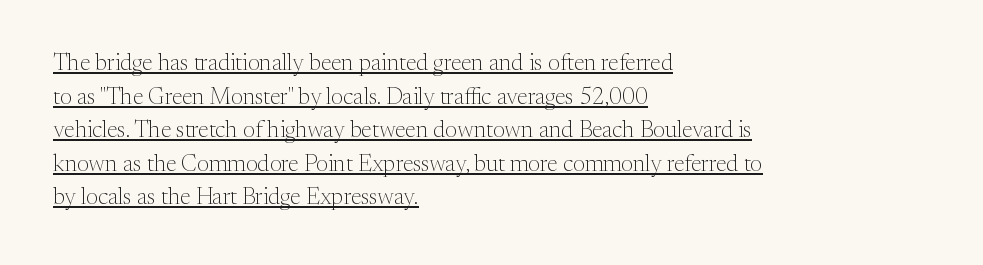
The compositor pushed each line to the left boundary. A typesetter would mark this as roman, not italic. The strokes are not fattened; the text isn't bold. No extra tracking has been applied to these lines. The specimen includes a rule beneath the text block's lines.
